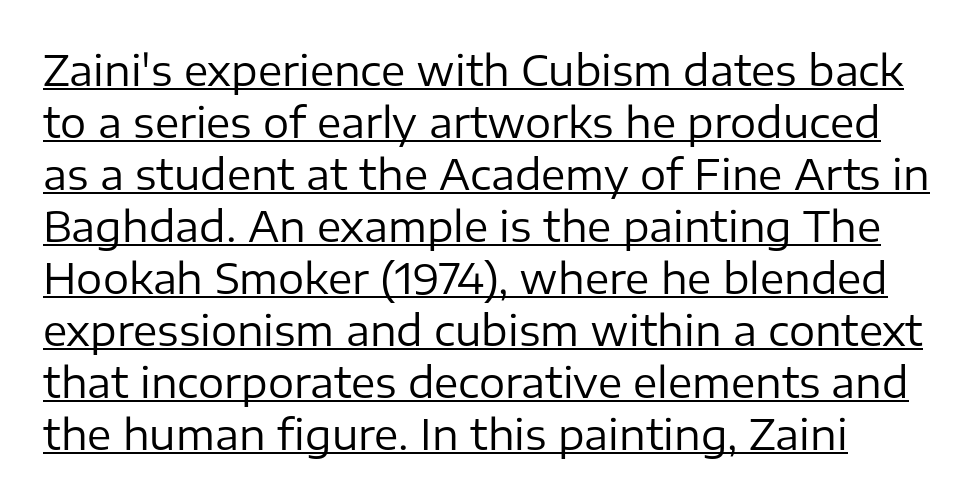
The image shows 41 px regular-weight sans-serif type, upright; set normal line spacing (1.27x), normal letter spacing, underlined; low stroke contrast and a medium x-height.
